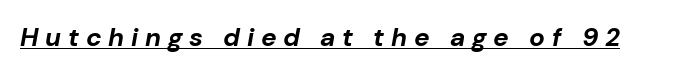
The image shows 26 px bold type, italic (leaning right); set unusually wide letter spacing (+0.26 em), underlined.
